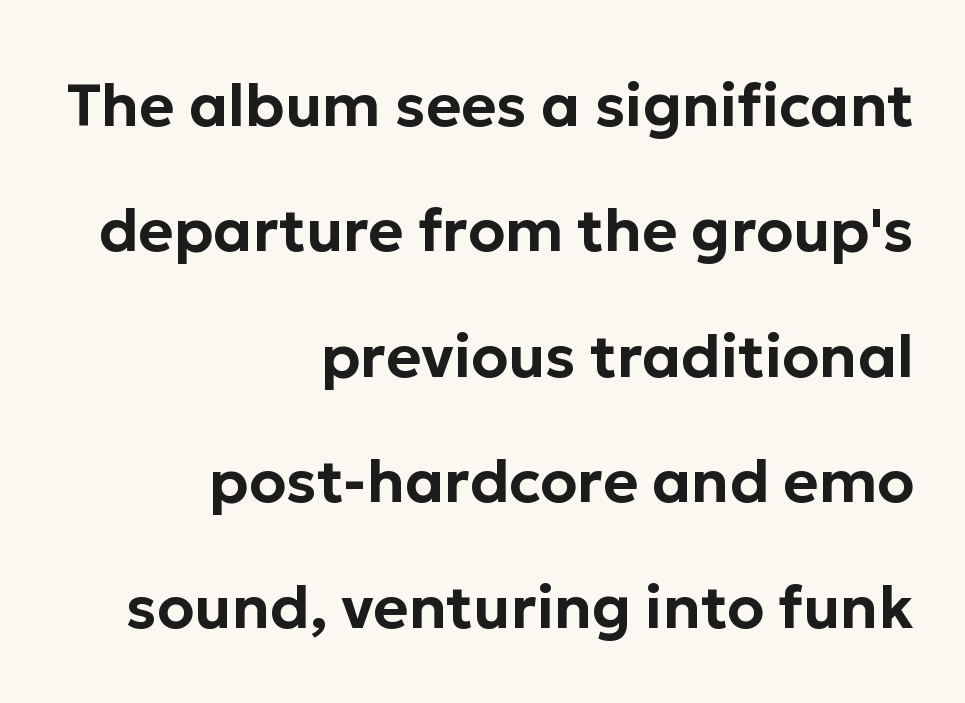
The image shows 60 px sans-serif type, upright; set right-aligned, loose line spacing (2.09x), normal letter spacing, not underlined; low stroke contrast and a medium x-height.
